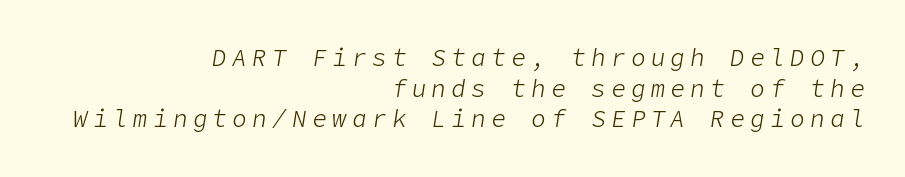
Q: Is the text bold? A: No.
Q: Is the text italic (slanted)? A: Yes, it leans right by about 9 degrees.
Q: Is the text underlined? A: No.
Q: How is the paragraph aligned? A: Right-aligned.
Q: Is the spacing between letters normal or unusually wide? A: Unusually wide.
Q: Is the spacing between lines tight, normal or loose? A: Normal.
